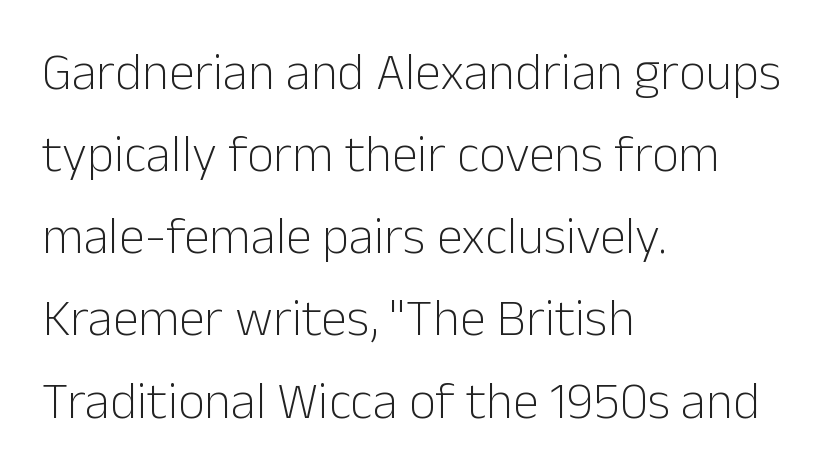
The image shows 52 px light sans-serif type, upright; set left-aligned, normal line spacing (1.58x), normal letter spacing, not underlined; low stroke contrast and a medium x-height.
